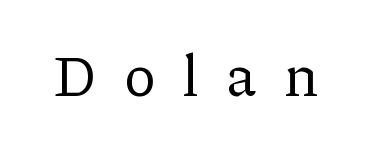
The image shows 59 px regular-weight serif type, upright; set unusually wide letter spacing (+0.48 em), not underlined; low stroke contrast and a medium x-height.
